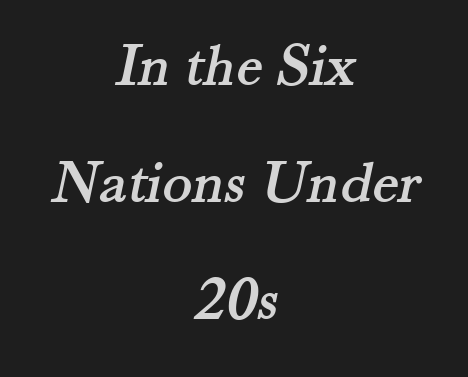
The image shows 62 px serif type; set centered, line spacing 1.89x, normal letter spacing, not underlined; medium stroke contrast and a small x-height.
